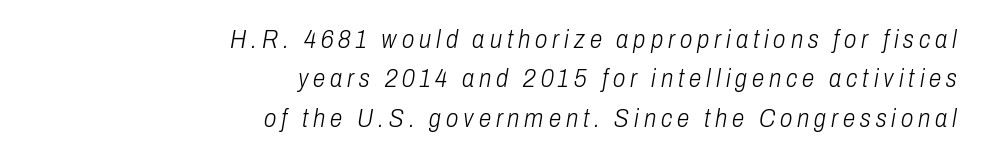
Has an underline been added? It has not. The lines sit at an ordinary, default distance from one another. The text block is weighted toward the right margin, trailing off unevenly leftward. These lines have a slow, spaced-out rhythm from letter to letter. Italic: yes, the glyphs are oblique.
